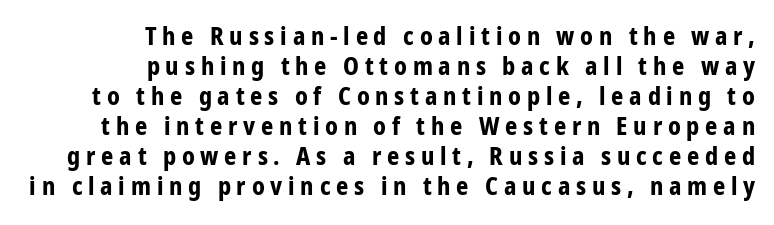
The image shows 24 px bold type, upright; set right-aligned, normal line spacing (1.25x), unusually wide letter spacing (+0.24 em), not underlined.
